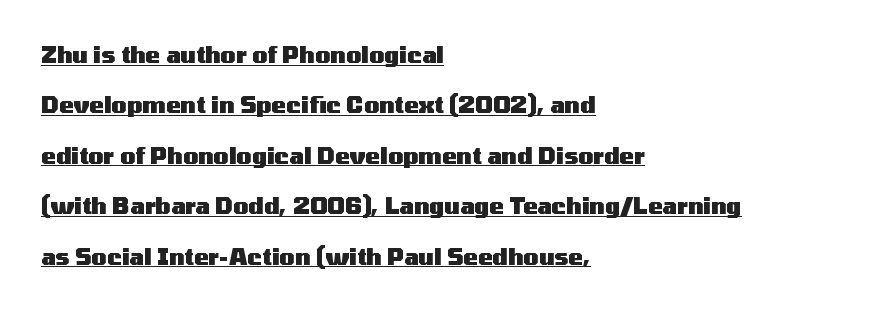
The image shows 22 px bold type, upright; set left-aligned, loose line spacing (2.29x), normal letter spacing, underlined.
